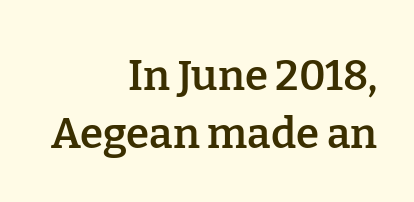
{"serif": "yes", "italic": "no", "bold": "semi", "weight": "semibold", "width": "normal", "stroke_contrast": "low", "x_height": "medium", "monospaced": "no", "underline": "no", "align": "right", "line_spacing": "normal", "line_spacing_ratio": 1.39, "letter_spacing": "normal", "letter_spacing_em": 0.0, "glyph_px": 42}
